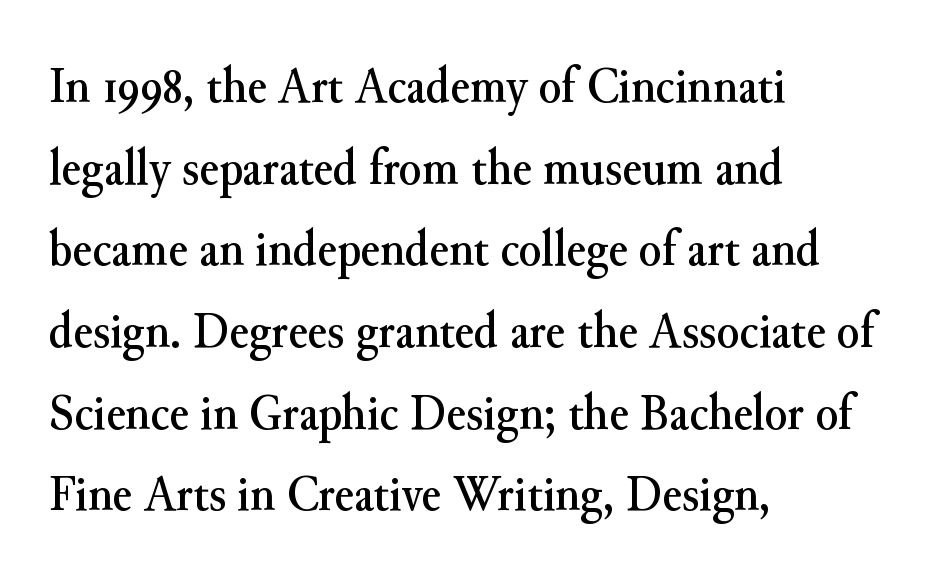
Q: Is the text italic (slanted)? A: No, it is upright.
Q: Is the typeface a serif or a sans-serif typeface? A: Serif.
Q: Is the text underlined? A: No.
Q: How is the paragraph aligned? A: Left-aligned.
Q: Is the spacing between letters normal or unusually wide? A: Normal.
Q: Is the spacing between lines tight, normal or loose? A: Normal.
Q: Width (condensed, normal, or wide)? A: Normal.
Q: Stroke contrast? A: Medium.
Q: x-height? A: Small.
Q: Monospaced? A: No.
